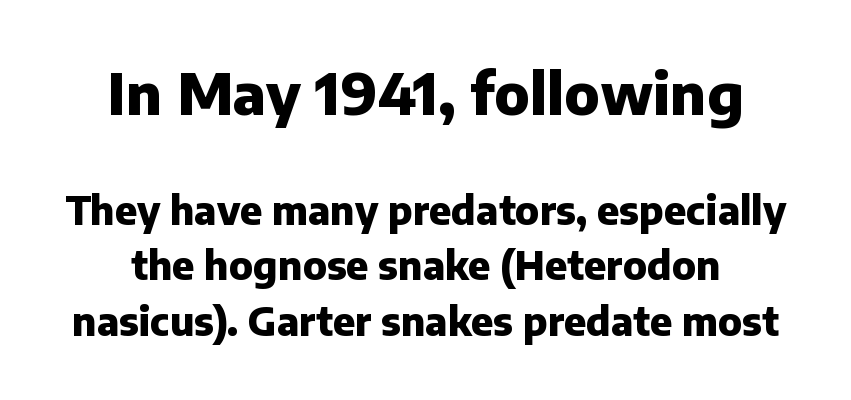
{"serif": "no", "italic": "no", "bold": "yes", "weight": "heavy", "width": "normal", "stroke_contrast": "low", "x_height": "medium", "monospaced": "no", "underline": "no", "line_spacing": "normal", "line_spacing_ratio": 1.42, "letter_spacing": "normal", "letter_spacing_em": 0.0, "larger_block": "first", "size_ratio": 1.49, "glyph_px": 58}
